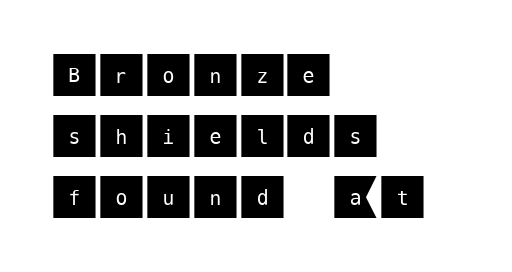
{"serif": "no", "italic": "no", "width": "normal", "stroke_contrast": "medium", "x_height": "large", "underline": "no", "align": "left", "line_spacing": "normal", "line_spacing_ratio": 1.27, "letter_spacing": "normal", "letter_spacing_em": 0.0, "glyph_px": 48}
